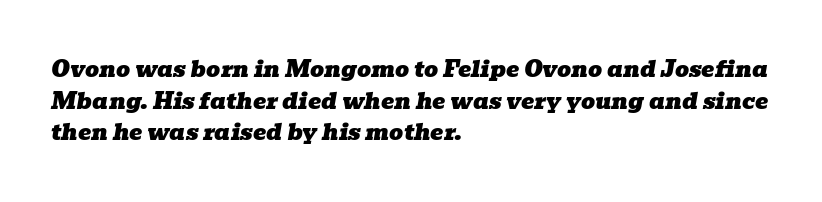
Q: Is the text italic (slanted)? A: Yes, it leans right by about 10 degrees.
Q: Is the text underlined? A: No.
Q: How is the paragraph aligned? A: Left-aligned.
Q: Is the spacing between letters normal or unusually wide? A: Normal.
Q: Is the spacing between lines tight, normal or loose? A: Normal.
